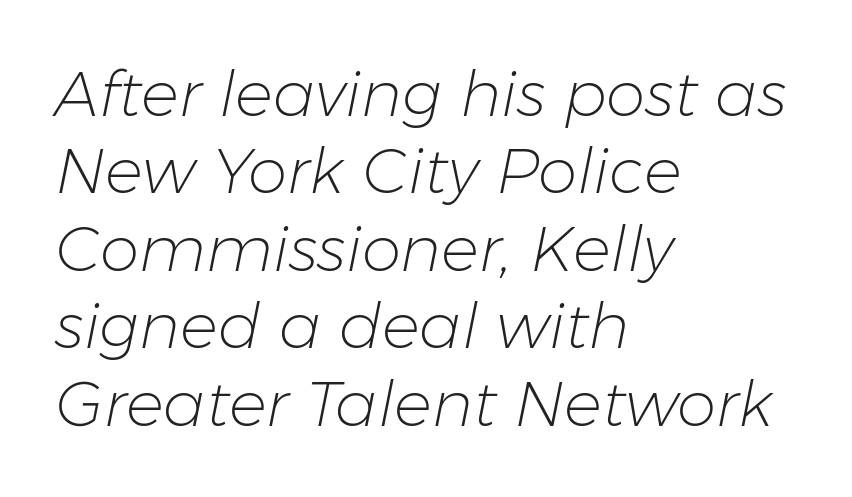
Q: Is the text bold? A: No.
Q: Is the text italic (slanted)? A: Yes, it leans right by about 11 degrees.
Q: Is the text underlined? A: No.
Q: How is the paragraph aligned? A: Left-aligned.
Q: Is the spacing between letters normal or unusually wide? A: Normal.
Q: Width (condensed, normal, or wide)? A: Normal.
Q: Stroke contrast? A: Low.
Q: x-height? A: Medium.
Q: Monospaced? A: No.
